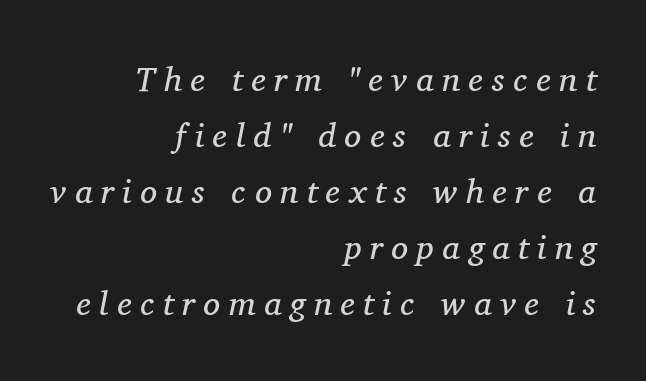
Q: Is the text bold? A: No.
Q: Is the text italic (slanted)? A: Yes, it leans right by about 11 degrees.
Q: Is the typeface a serif or a sans-serif typeface? A: Serif.
Q: Is the text underlined? A: No.
Q: How is the paragraph aligned? A: Right-aligned.
Q: Is the spacing between letters normal or unusually wide? A: Unusually wide.
Q: Is the spacing between lines tight, normal or loose? A: Normal.
Q: Width (condensed, normal, or wide)? A: Normal.
Q: Stroke contrast? A: Medium.
Q: x-height? A: Medium.
Q: Monospaced? A: No.
